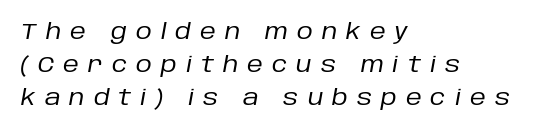
{"italic": "yes", "lean": "right", "slant_degrees": 10, "bold": "no", "underline": "no", "align": "left", "line_spacing": "normal", "line_spacing_ratio": 1.51, "letter_spacing": "wide", "letter_spacing_em": 0.41, "glyph_px": 22}
